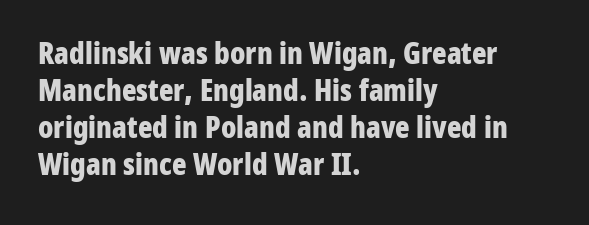
Do the letters lean? They stand straight. Is the letter spacing exaggerated? No — it looks like the ordinary default. Does the weight exceed regular? Yes, all the way to bold. Grotesque or geometric, the face here clearly has no serifs. A typesetter would call this proportional, since set widths differ per character.
